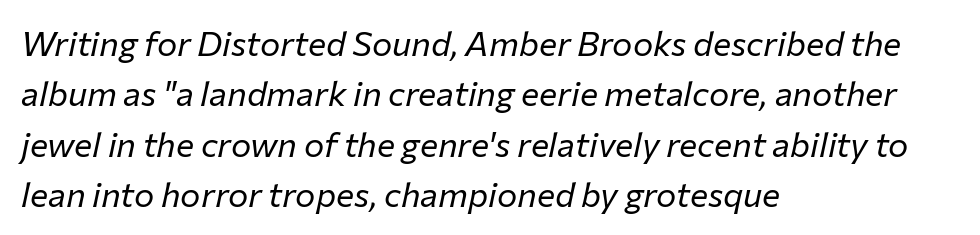
Default kerning and tracking; the words read as compact shapes. Line spacing here is normal. Unmarked baselines from the first word to the last. Caption: face not bold, strokes unweighted. Is the block centered? No — it sits flush against the left margin.
